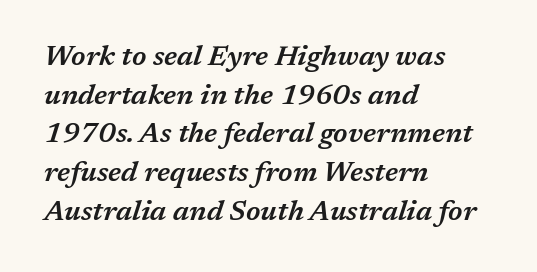
{"italic": "yes", "lean": "right", "slant_degrees": 17, "bold": "semi", "weight": "semibold", "width": "normal", "stroke_contrast": "medium", "x_height": "medium", "monospaced": "no", "underline": "no", "align": "left", "line_spacing": "normal", "line_spacing_ratio": 1.38, "letter_spacing": "normal", "letter_spacing_em": 0.0, "glyph_px": 28}
